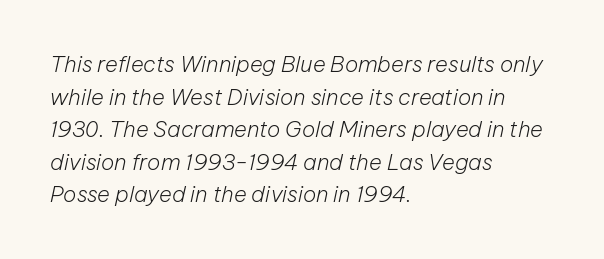
A typesetter would call this zero additional tracking. Caption: face not bold, strokes unweighted. Tall strokes in this sample are angled rather than plumb. The strip under each line holds only bare page. If you measured baseline to baseline, you'd find a middling distance.
